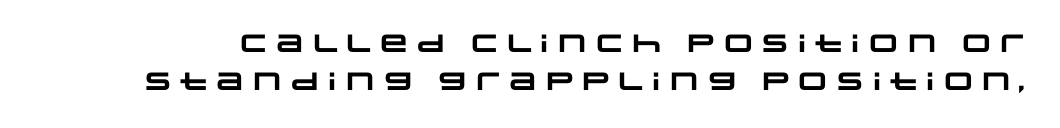
The image shows 25 px bold type; set normal line spacing (1.53x), normal letter spacing, not underlined.
